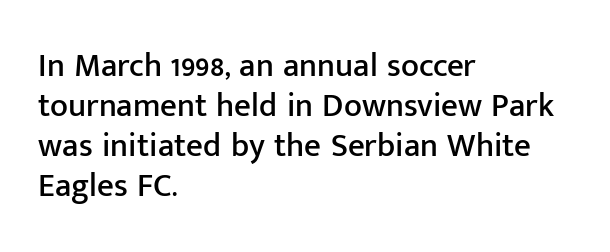
Horizontally, the lines are justified to the leading edge only. Plain, unruled lines of type. Tall strokes in this sample are plumb rather than angled. Is this a fixed-width face? No — the glyphs have proportional, varying widths. The designer went with a sans here, leaving each stem footless. Standard letterfit; no display-style spreading of the glyphs.
